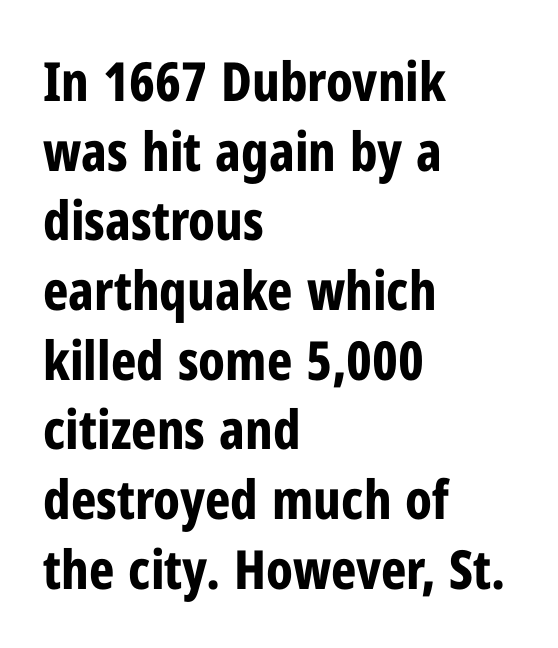
The image shows 54 px bold, condensed sans-serif type, upright; set left-aligned, normal line spacing (1.29x), normal letter spacing, not underlined; low stroke contrast and a medium x-height.
